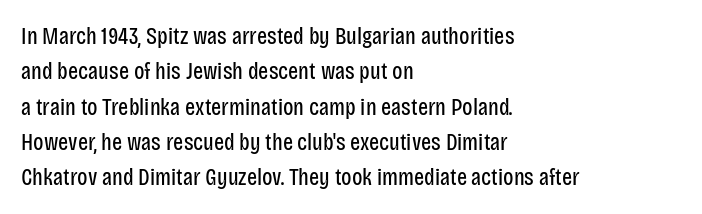
Tracking value appears to be zero — textbook default spacing. Posture: straight, roman, zero tilt. Leftover space on each line is placed entirely after the last word. This is not heavy type; no bold has been used.
